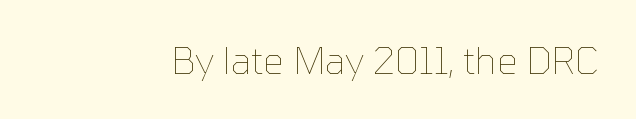
The image shows 37 px thin type, upright; set normal letter spacing, not underlined; low stroke contrast and a medium x-height.
